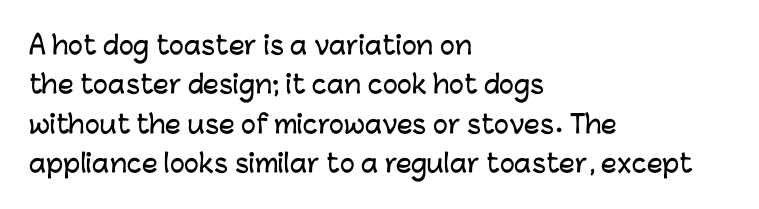
The image shows 25 px text type, upright; set left-aligned, normal line spacing (1.58x), normal letter spacing, not underlined.
